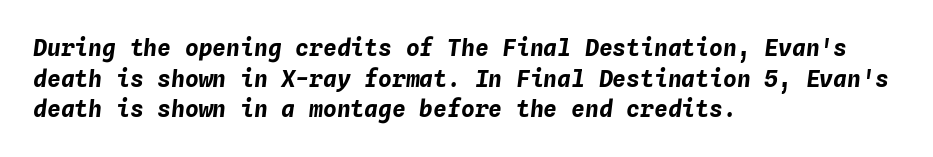
Italic: yes, the glyphs are oblique. In terms of leading, this rendering sits right in the middle. Descenders hang freely into open space. Emphasis by weight is at full strength: bold. How are the letters spaced? Ordinarily, with no added tracking.
